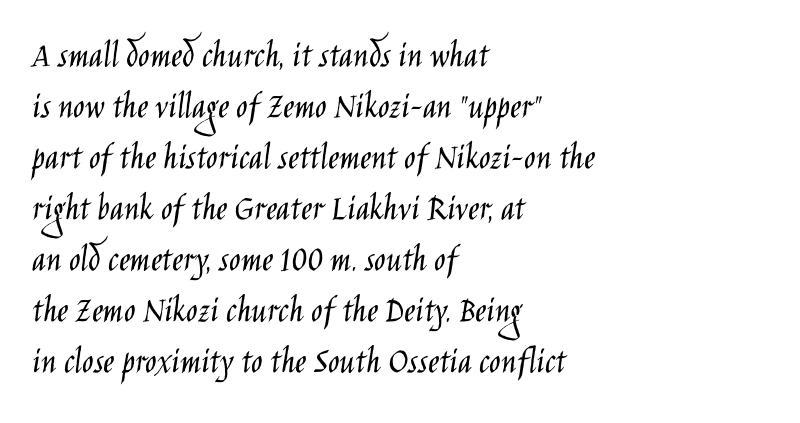
Q: Is the text bold? A: No.
Q: Is the text italic (slanted)? A: Yes.
Q: Is the typeface a serif or a sans-serif typeface? A: Sans-serif.
Q: Is the text underlined? A: No.
Q: How is the paragraph aligned? A: Left-aligned.
Q: Is the spacing between letters normal or unusually wide? A: Normal.
Q: Is the spacing between lines tight, normal or loose? A: Normal.
Q: Width (condensed, normal, or wide)? A: Condensed.
Q: Stroke contrast? A: Low.
Q: x-height? A: Large.
Q: Monospaced? A: No.
